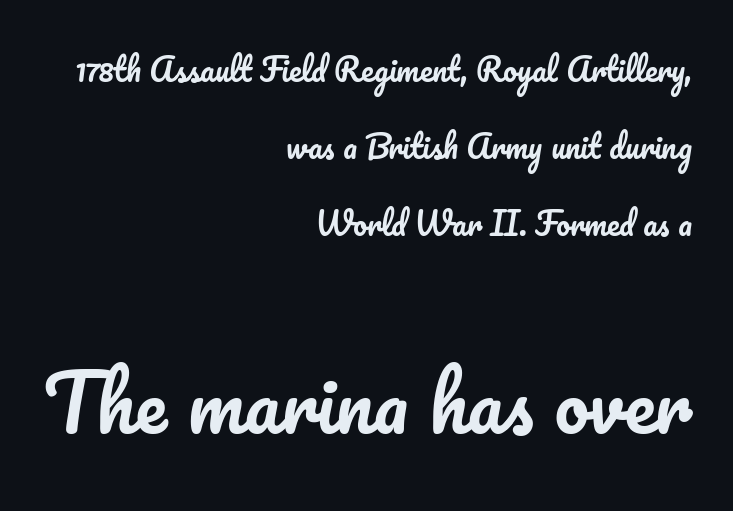
The image shows 77 px text type; set right-aligned, loose line spacing (2.48x), normal letter spacing, not underlined; the second (bottom) block is 2.48x larger; low stroke contrast and a small x-height.
